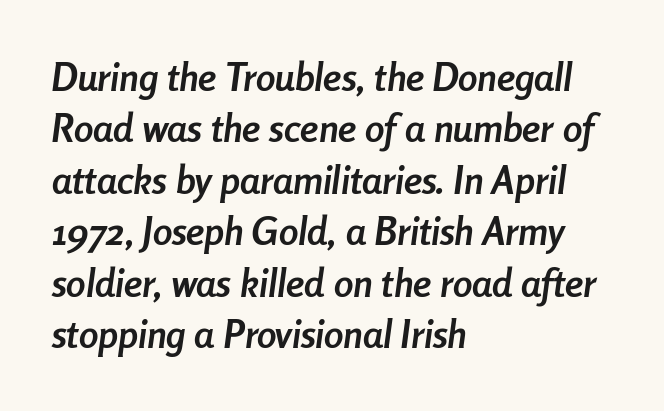
The image shows 39 px semibold, condensed type, italic (leaning right); set left-aligned, normal line spacing (1.32x), normal letter spacing, not underlined; low stroke contrast and a medium x-height.
